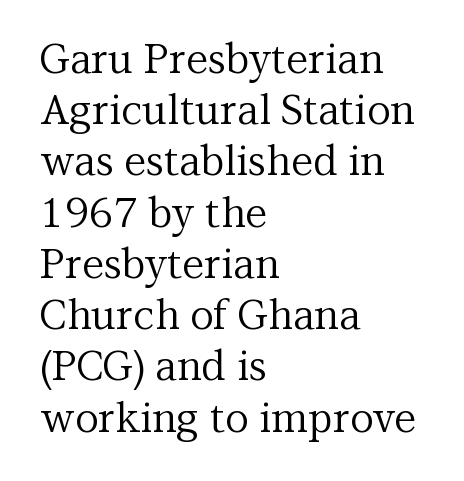
Q: Is the text bold? A: No.
Q: Is the text italic (slanted)? A: No, it is upright.
Q: Is the typeface a serif or a sans-serif typeface? A: Serif.
Q: Is the text underlined? A: No.
Q: How is the paragraph aligned? A: Left-aligned.
Q: Is the spacing between letters normal or unusually wide? A: Normal.
Q: Is the spacing between lines tight, normal or loose? A: Normal.
Q: Width (condensed, normal, or wide)? A: Normal.
Q: Stroke contrast? A: Medium.
Q: x-height? A: Medium.
Q: Monospaced? A: No.
